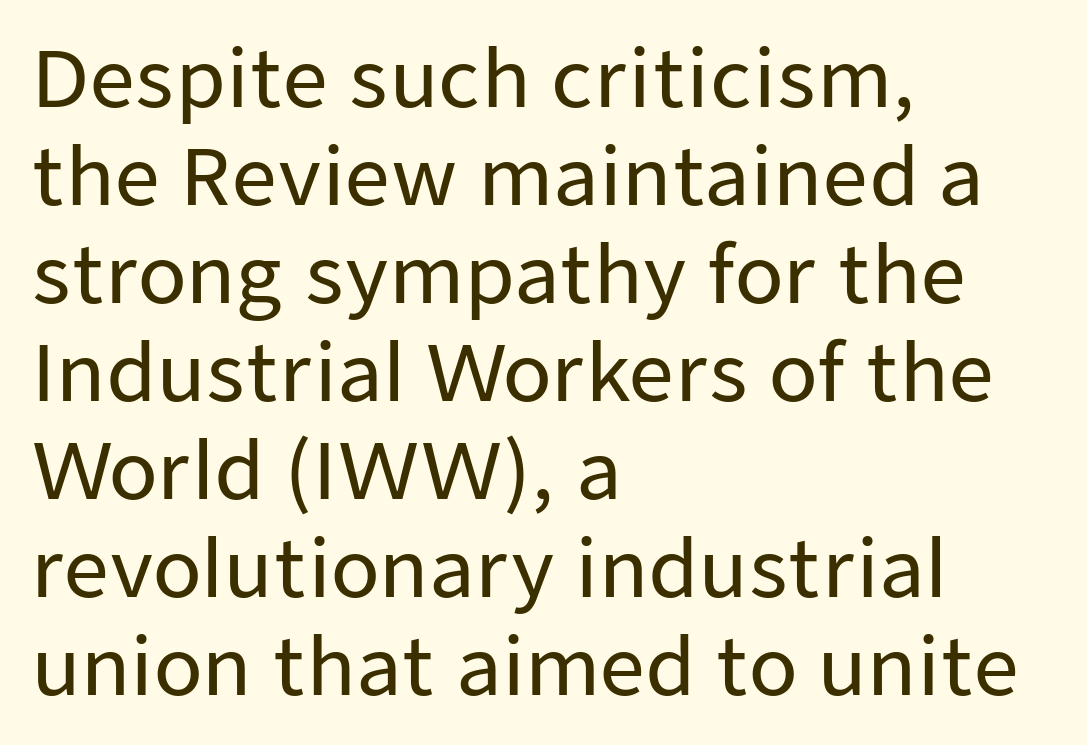
The image shows 79 px sans-serif type, upright; set left-aligned, line spacing 1.24x, normal letter spacing, not underlined; low stroke contrast and a medium x-height.
